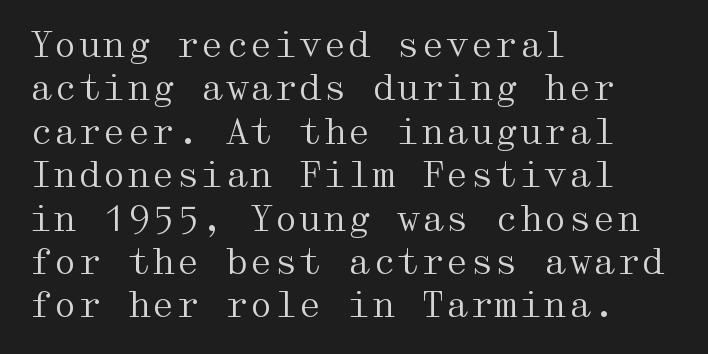
The image shows 35 px regular-weight, wide serif type, upright; set left-aligned, line spacing 1.24x, normal letter spacing, not underlined; medium stroke contrast and a medium x-height.
